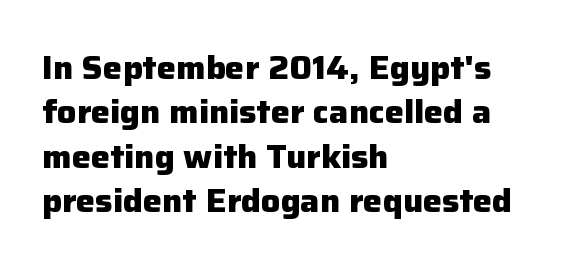
The image shows 32 px heavy sans-serif type, upright; set left-aligned, normal line spacing (1.39x), normal letter spacing, not underlined; low stroke contrast and a medium x-height.
